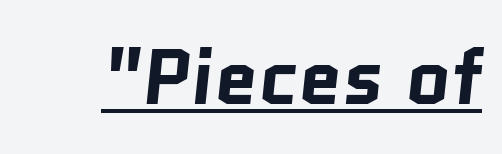
Q: Is the text bold? A: Yes.
Q: Is the typeface a serif or a sans-serif typeface? A: Sans-serif.
Q: Is the text underlined? A: Yes.
Q: Is the spacing between letters normal or unusually wide? A: Normal.
Q: Width (condensed, normal, or wide)? A: Normal.
Q: Stroke contrast? A: Low.
Q: x-height? A: Medium.
Q: Monospaced? A: No.
